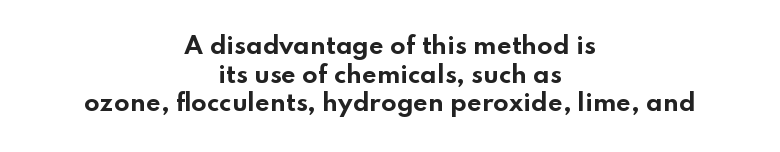
Q: Is the text bold? A: Yes.
Q: Is the text italic (slanted)? A: No, it is upright.
Q: Is the text underlined? A: No.
Q: How is the paragraph aligned? A: Centered.
Q: Is the spacing between letters normal or unusually wide? A: Normal.
Q: Is the spacing between lines tight, normal or loose? A: Normal.
